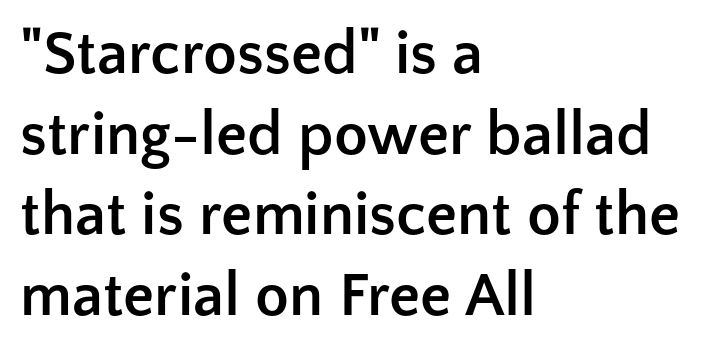
A typesetter would call this zero additional tracking. Honestly, there is no underline to notice here at all. Which margin do the lines hug? The left one — the right edge is uneven. Compared with an ordinary text face, these strokes are far heavier — a full bold.
